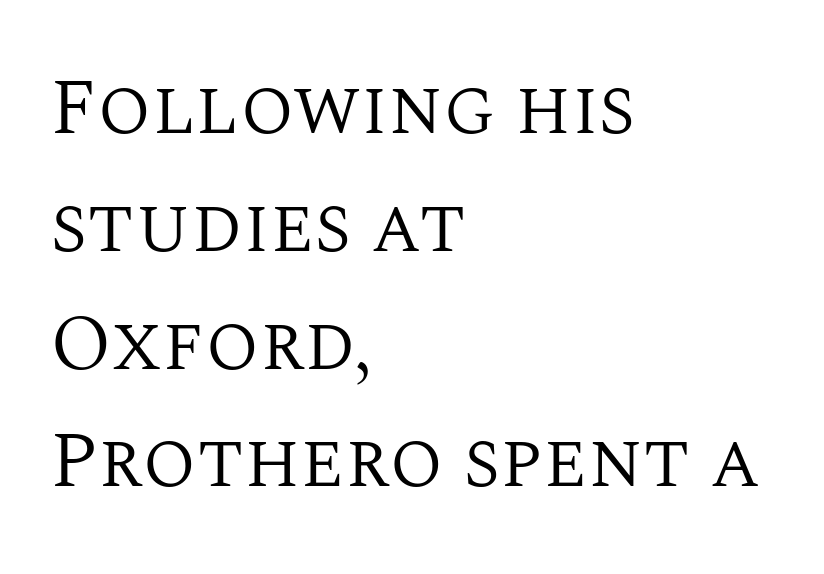
{"serif": "yes", "italic": "no", "bold": "no", "weight": "regular", "width": "normal", "stroke_contrast": "medium", "x_height": "large", "monospaced": "no", "underline": "no", "align": "left", "line_spacing": "normal", "line_spacing_ratio": 1.51, "letter_spacing": "normal", "letter_spacing_em": 0.0, "glyph_px": 78}
